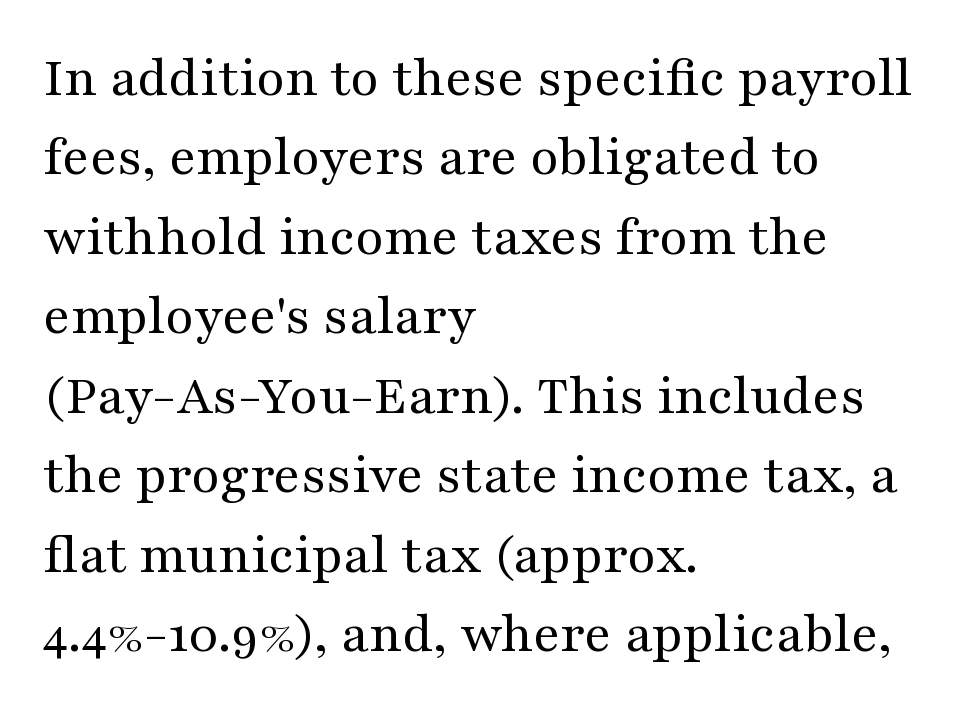
The image shows 58 px regular-weight, wide serif type, upright; set left-aligned, normal line spacing (1.37x), normal letter spacing, not underlined; medium stroke contrast and a medium x-height.
